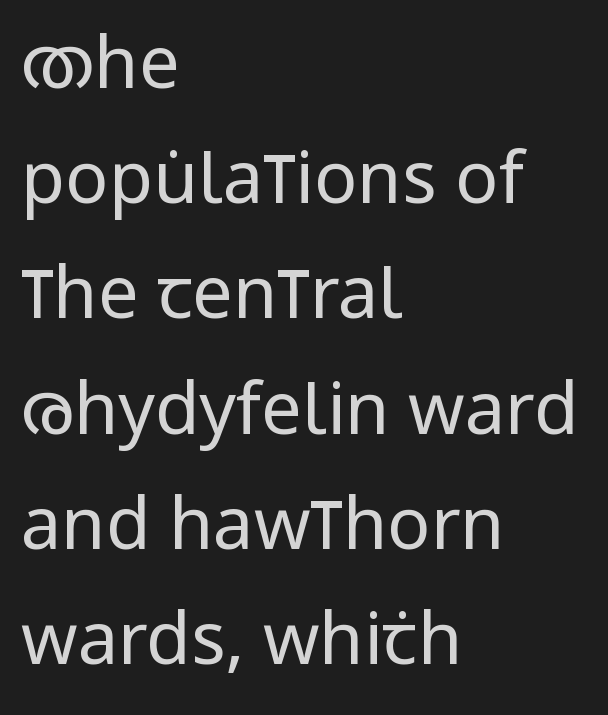
These lines are composed in type without serifs. On a weight scale, this lands at 450 or below. You could not count columns in this text — the font is proportionally spaced. Reading down the block, your eye returns to a fixed left position each line. Just letters on the line, the space beneath them empty. The type sits square on the baseline with zero lean.
